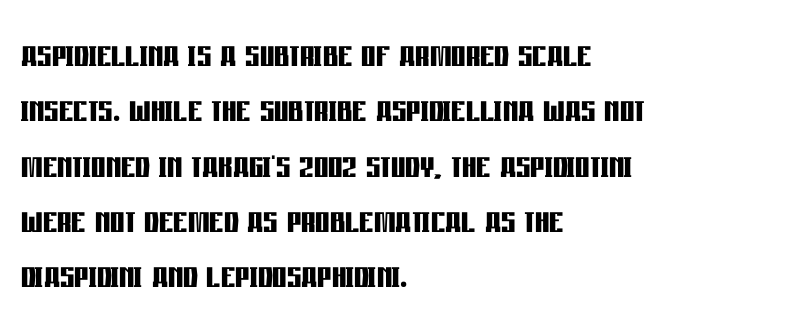
Q: Is the text bold? A: Yes.
Q: Is the text italic (slanted)? A: No, it is upright.
Q: Is the typeface a serif or a sans-serif typeface? A: Sans-serif.
Q: Is the text underlined? A: No.
Q: How is the paragraph aligned? A: Left-aligned.
Q: Is the spacing between letters normal or unusually wide? A: Normal.
Q: Width (condensed, normal, or wide)? A: Condensed.
Q: Stroke contrast? A: Low.
Q: x-height? A: Large.
Q: Monospaced? A: No.
